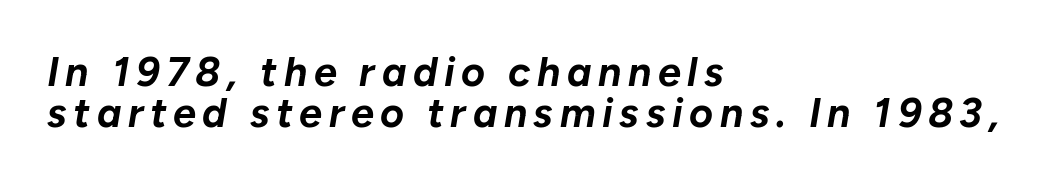
Q: Is the text bold? A: Yes.
Q: Is the text italic (slanted)? A: Yes, it leans right by about 10 degrees.
Q: Is the text underlined? A: No.
Q: How is the paragraph aligned? A: Left-aligned.
Q: Is the spacing between lines tight, normal or loose? A: Tight.
Q: Width (condensed, normal, or wide)? A: Normal.
Q: Stroke contrast? A: Low.
Q: x-height? A: Medium.
Q: Monospaced? A: No.
